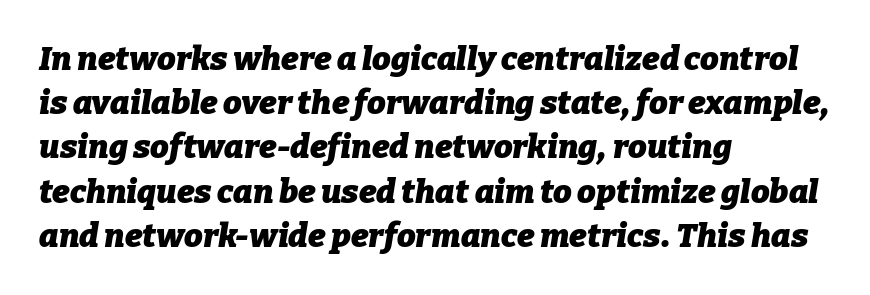
The image shows 33 px heavy type, italic (leaning right); set left-aligned, normal line spacing (1.34x), normal letter spacing, not underlined; low stroke contrast and a medium x-height.
